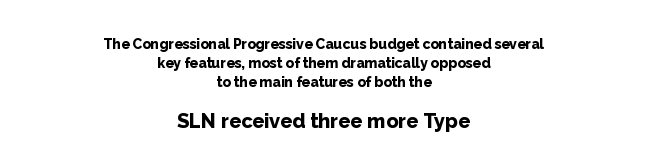
Caption: upper text group reduced, lower text group enlarged. Vertically, the passage feels balanced, rows spaced as you'd expect. The specimen reads as upright at a glance. Compared with an ordinary text face, these strokes are far heavier — a full bold. These lines keep a tight, regular rhythm from letter to letter.
